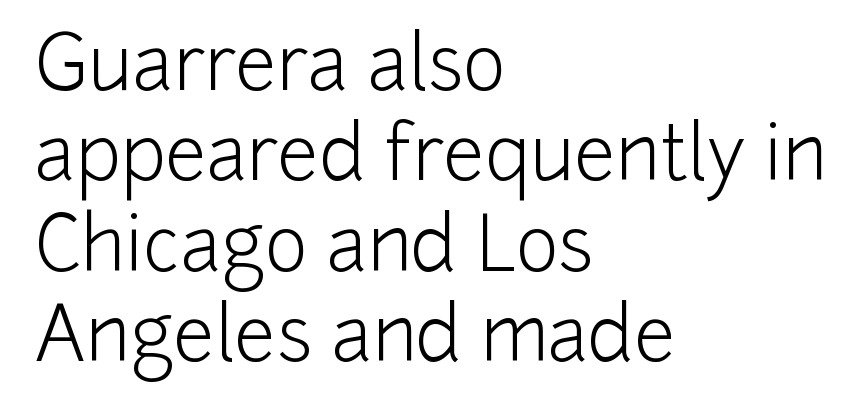
The image shows 74 px light sans-serif type, upright; set left-aligned, line spacing 1.22x, normal letter spacing, not underlined; low stroke contrast and a medium x-height.
